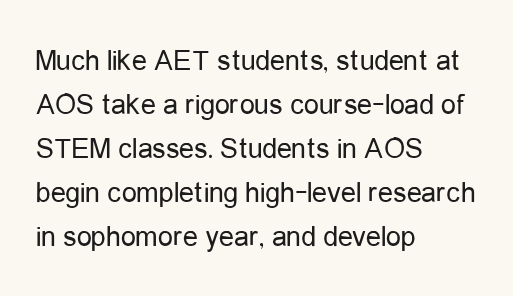
Q: Is the text bold? A: No.
Q: Is the text italic (slanted)? A: No, it is upright.
Q: Is the typeface a serif or a sans-serif typeface? A: Sans-serif.
Q: Is the text underlined? A: No.
Q: How is the paragraph aligned? A: Left-aligned.
Q: Is the spacing between letters normal or unusually wide? A: Normal.
Q: Is the spacing between lines tight, normal or loose? A: Normal.
Q: Width (condensed, normal, or wide)? A: Condensed.
Q: Stroke contrast? A: Low.
Q: x-height? A: Medium.
Q: Monospaced? A: No.
